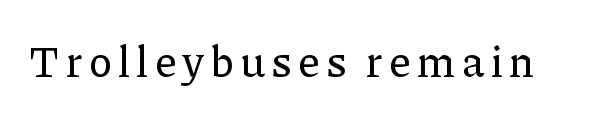
{"serif": "yes", "italic": "no", "width": "normal", "stroke_contrast": "low", "x_height": "medium", "monospaced": "no", "underline": "no", "glyph_px": 43}
